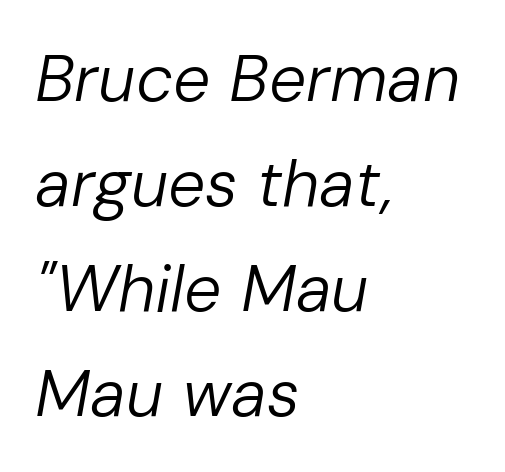
The image shows 66 px regular-weight type, italic (leaning right); set left-aligned, normal line spacing (1.59x), normal letter spacing, not underlined; low stroke contrast and a medium x-height.
